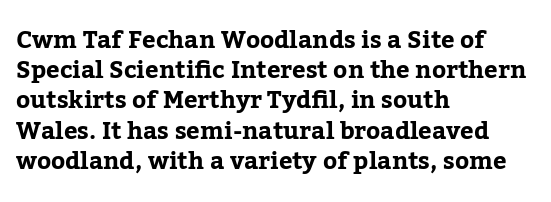
The image shows 24 px text type, upright; set left-aligned, normal line spacing (1.26x), normal letter spacing, not underlined.
